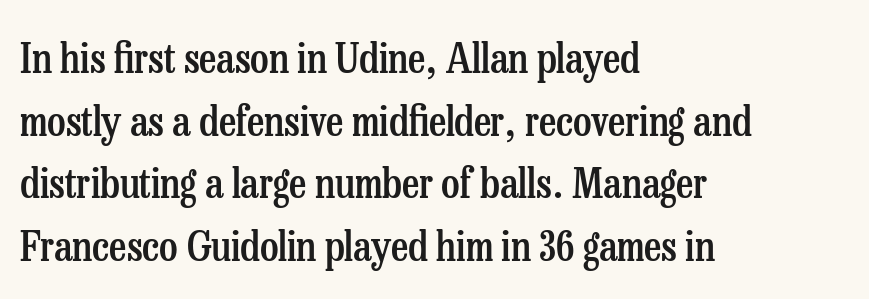
{"serif": "yes", "italic": "no", "bold": "semi", "weight": "semibold", "width": "condensed", "stroke_contrast": "low", "x_height": "medium", "monospaced": "no", "underline": "no", "align": "left", "line_spacing": "normal", "line_spacing_ratio": 1.49, "letter_spacing": "normal", "letter_spacing_em": 0.0, "glyph_px": 42}
